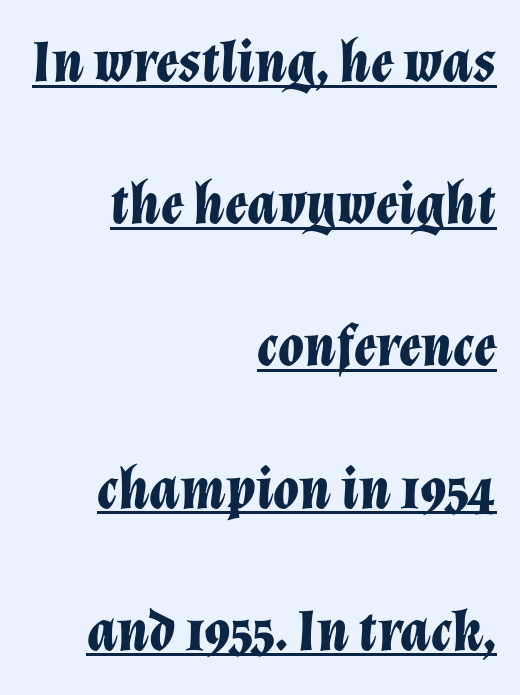
Q: Is the text bold? A: Yes.
Q: Is the text italic (slanted)? A: Yes, it leans right by about 12 degrees.
Q: Is the text underlined? A: Yes.
Q: How is the paragraph aligned? A: Right-aligned.
Q: Is the spacing between letters normal or unusually wide? A: Normal.
Q: Is the spacing between lines tight, normal or loose? A: Loose.
Q: Width (condensed, normal, or wide)? A: Normal.
Q: Stroke contrast? A: Low.
Q: x-height? A: Medium.
Q: Monospaced? A: No.
